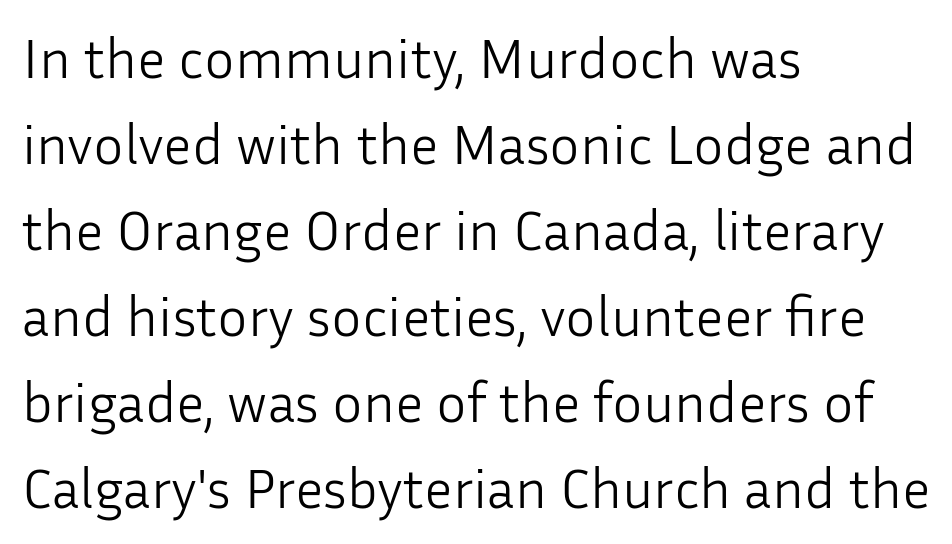
How would I describe the line gaps? Plain and ordinary. Counters stay open thanks to moderate or lighter strokes. Left-aligned paragraph, ragged on the right. You can tell it's not italic because the verticals are truly vertical. Proportional: the letters do not fall into vertical columns.
